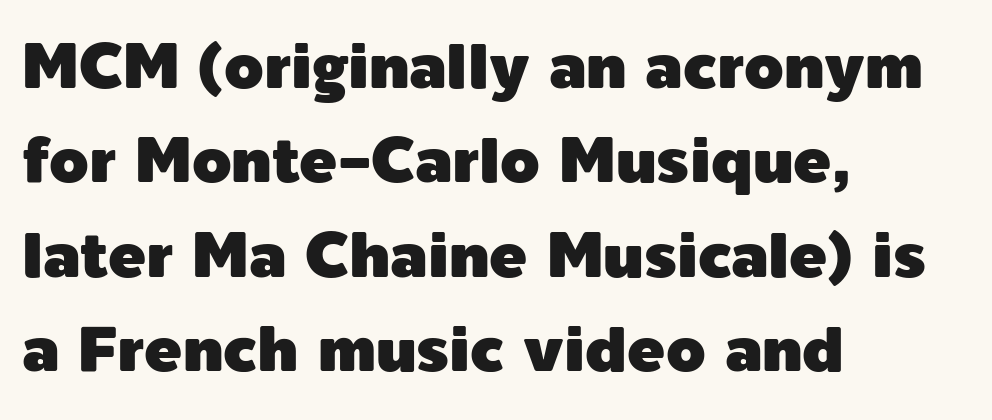
The setting favours the left margin, as ordinary paragraphs usually do. The block of text has a typical density, with ordinary space between rows. Unmarked baselines from the first word to the last. This is the regular roman posture of the typeface.
